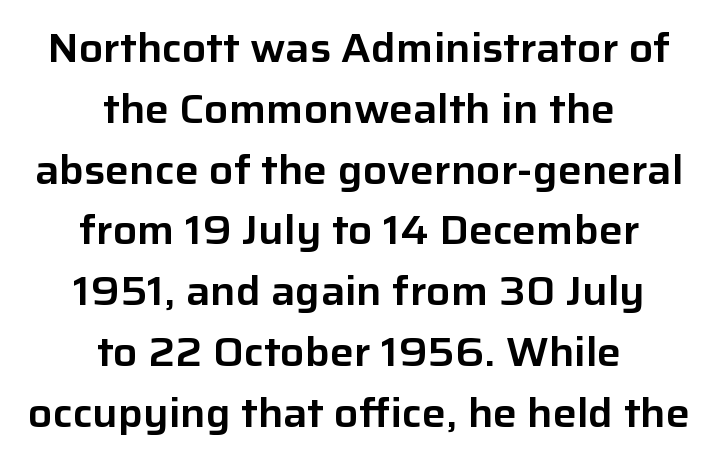
{"serif": "no", "italic": "no", "width": "normal", "stroke_contrast": "low", "x_height": "medium", "monospaced": "no", "underline": "no", "align": "center", "line_spacing": "normal", "line_spacing_ratio": 1.52, "letter_spacing": "normal", "letter_spacing_em": 0.0, "glyph_px": 40}
